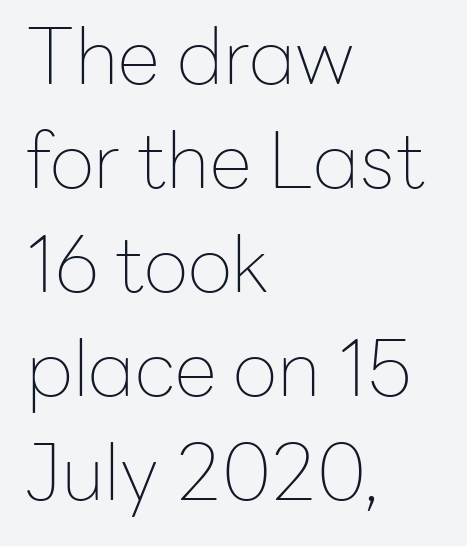
The image shows 77 px thin sans-serif type, upright; set left-aligned, normal line spacing (1.35x), normal letter spacing, not underlined; low stroke contrast and a medium x-height.
